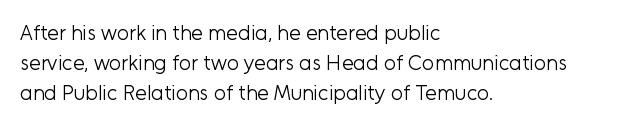
Q: Is the text bold? A: No.
Q: Is the text italic (slanted)? A: No, it is upright.
Q: Is the text underlined? A: No.
Q: How is the paragraph aligned? A: Left-aligned.
Q: Is the spacing between letters normal or unusually wide? A: Normal.
Q: Is the spacing between lines tight, normal or loose? A: Normal.
